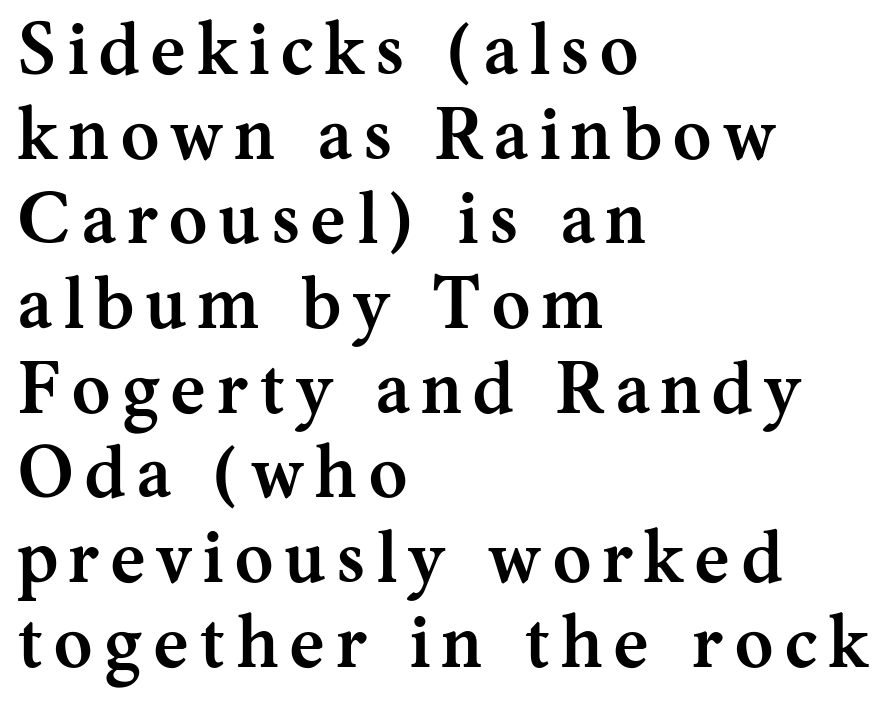
{"serif": "yes", "italic": "no", "bold": "yes", "weight": "semibold", "width": "normal", "stroke_contrast": "medium", "x_height": "medium", "monospaced": "no", "underline": "no", "align": "left", "line_spacing_ratio": 1.16, "glyph_px": 73}
